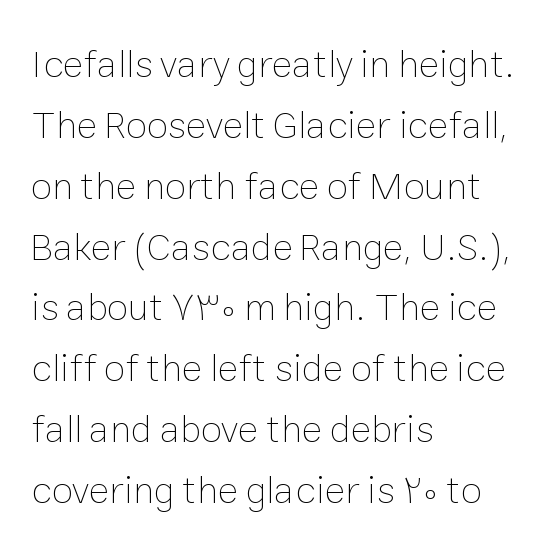
Observe the ordinary spacing: letters are neighbours, not strangers. The lettering holds an erect, upright posture throughout. No chunkiness to these letters — they're not bold. The vertical gap from one line to the next is medium.
